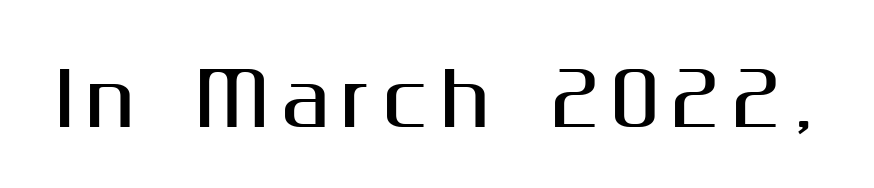
Q: Is the text italic (slanted)? A: No, it is upright.
Q: Is the typeface a serif or a sans-serif typeface? A: Sans-serif.
Q: Is the text underlined? A: No.
Q: Width (condensed, normal, or wide)? A: Normal.
Q: Stroke contrast? A: Medium.
Q: x-height? A: Medium.
Q: Monospaced? A: No.
